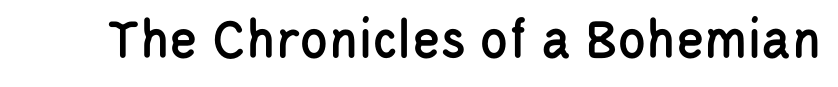
The image shows 58 px condensed sans-serif type, upright; set normal letter spacing, not underlined; low stroke contrast and a large x-height.
